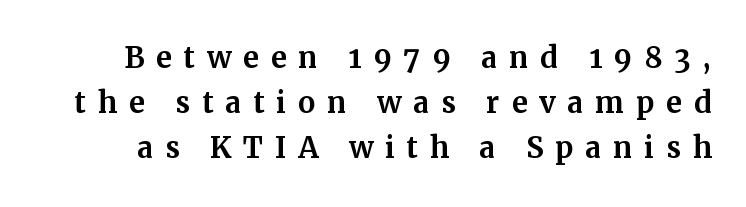
{"serif": "yes", "italic": "no", "width": "normal", "stroke_contrast": "medium", "x_height": "medium", "monospaced": "no", "underline": "no", "line_spacing_ratio": 1.16, "letter_spacing": "wide", "letter_spacing_em": 0.3, "glyph_px": 39}
